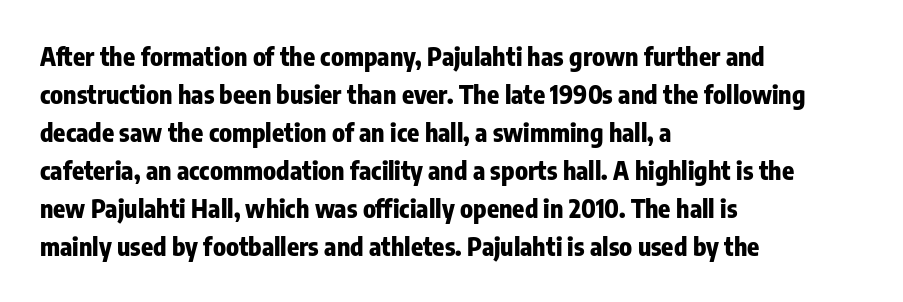
Q: Is the text bold? A: Yes.
Q: Is the text italic (slanted)? A: No, it is upright.
Q: Is the text underlined? A: No.
Q: How is the paragraph aligned? A: Left-aligned.
Q: Is the spacing between letters normal or unusually wide? A: Normal.
Q: Is the spacing between lines tight, normal or loose? A: Normal.
